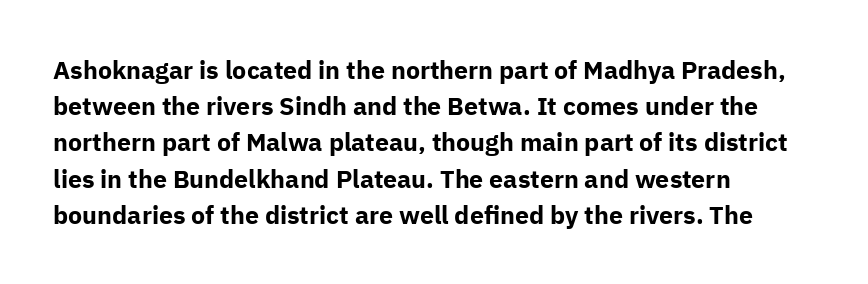
Typesetter's note: full bold, strokes at maximum text heaviness. Rendered with straight, roman letterforms. The line-height multiplier appears to be the usual default. Words appear dense and cohesive because spacing is normal. A student would call this left alignment; a typographer would say flush left, rag right. The baseline area is clear.
